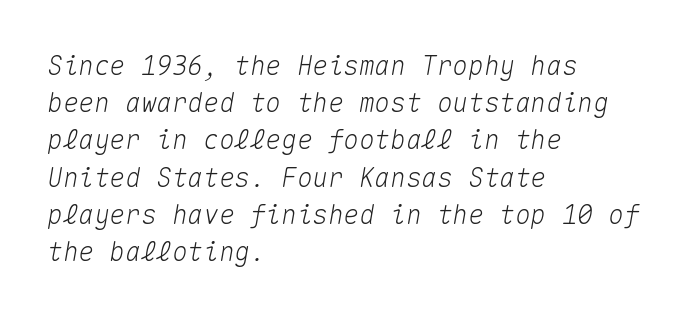
The text carries the slant typical of an italic or oblique font. Reading down the block, your eye returns to a fixed left position each line. Glyph-to-glyph distance matches everyday printed text. How would I describe the line gaps? Plain and ordinary.
